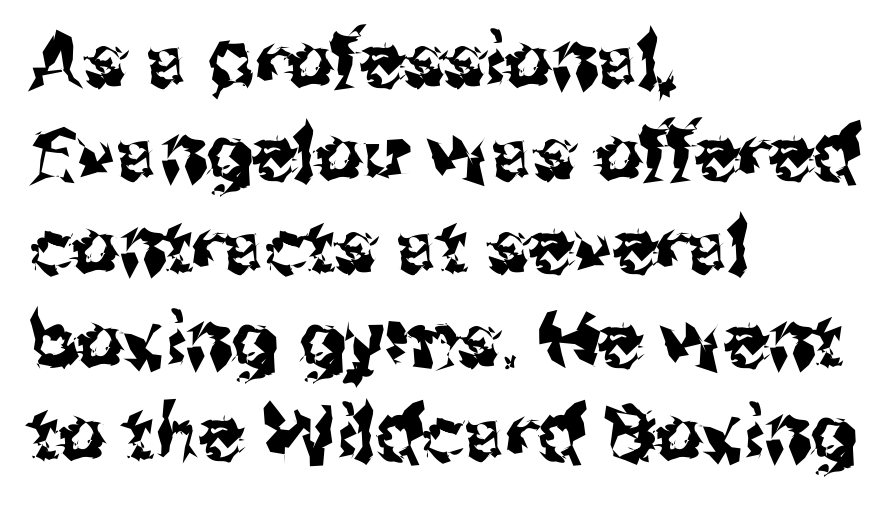
Q: Is the text italic (slanted)? A: No, it is upright.
Q: Is the typeface a serif or a sans-serif typeface? A: Sans-serif.
Q: Is the text underlined? A: No.
Q: How is the paragraph aligned? A: Left-aligned.
Q: Is the spacing between letters normal or unusually wide? A: Normal.
Q: Is the spacing between lines tight, normal or loose? A: Normal.
Q: Width (condensed, normal, or wide)? A: Normal.
Q: Stroke contrast? A: Medium.
Q: x-height? A: Medium.
Q: Monospaced? A: No.
